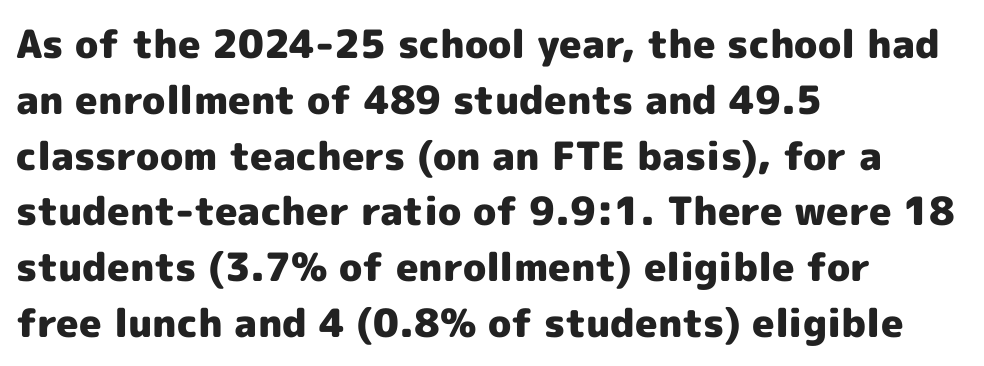
The image shows 39 px heavy sans-serif type, upright; set left-aligned, normal line spacing (1.43x), normal letter spacing, not underlined; a medium x-height.
